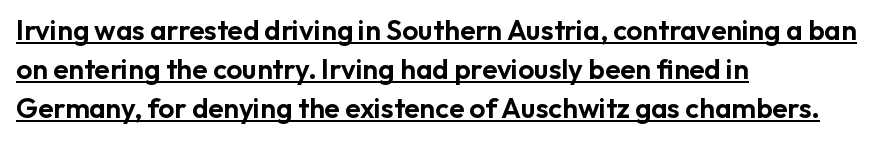
Alignment: flush left. Style check: upright. Nobody touched the tracking dial on this one. The specimen includes a rule beneath the text block's lines. Font category for this specimen: sans-serif. The passage shown stacks its lines at a standard gap.
